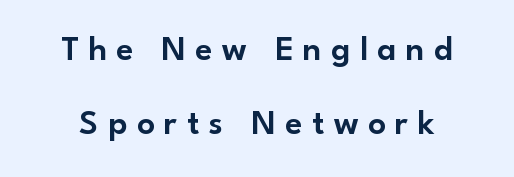
{"serif": "no", "italic": "no", "width": "normal", "stroke_contrast": "low", "x_height": "small", "monospaced": "no", "underline": "no", "line_spacing": "loose", "line_spacing_ratio": 2.11, "letter_spacing": "wide", "letter_spacing_em": 0.27, "glyph_px": 35}
